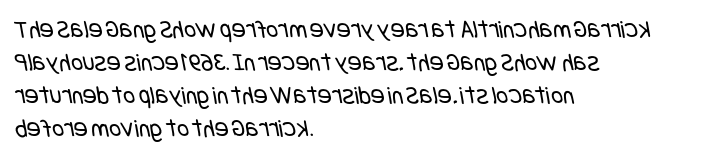
Q: Is the text bold? A: No.
Q: Is the text underlined? A: No.
Q: How is the paragraph aligned? A: Left-aligned.
Q: Is the spacing between letters normal or unusually wide? A: Normal.
Q: Is the spacing between lines tight, normal or loose? A: Normal.
